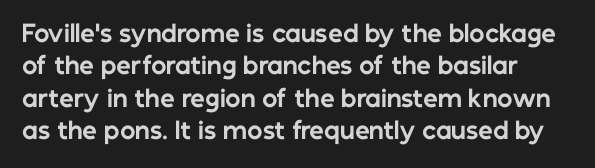
Characters remain perfectly vertical along every line. Underlining? Definitely not there. How heavy is the stroke? Heavy — this is a bold. How are the letters spaced? Ordinarily, with no added tracking.
